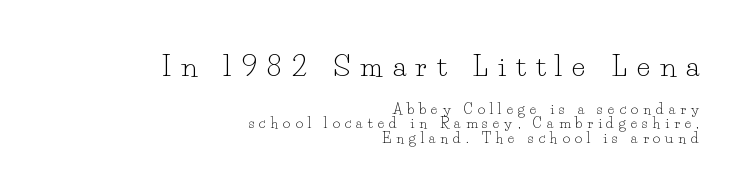
Q: Is the text bold? A: No.
Q: Is the text italic (slanted)? A: No, it is upright.
Q: Is the typeface a serif or a sans-serif typeface? A: Serif.
Q: Is the text underlined? A: No.
Q: How is the paragraph aligned? A: Right-aligned.
Q: Is the spacing between letters normal or unusually wide? A: Unusually wide.
Q: Is the spacing between lines tight, normal or loose? A: Tight.
Q: Which block of text is set in a larger size, the first (top) or the second (bottom)? A: The first (top) one.
Q: Width (condensed, normal, or wide)? A: Normal.
Q: Stroke contrast? A: Low.
Q: x-height? A: Small.
Q: Monospaced? A: No.
